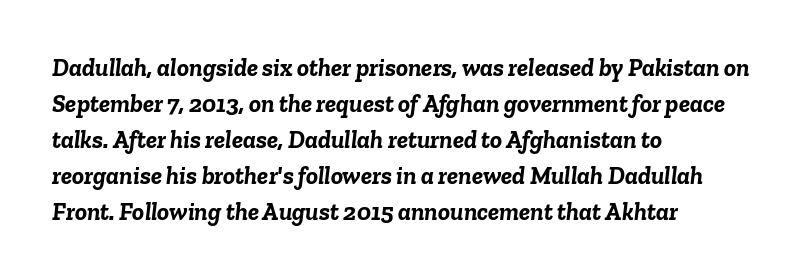
Q: Is the text bold? A: Yes.
Q: Is the text italic (slanted)? A: Yes, it leans right by about 6 degrees.
Q: Is the text underlined? A: No.
Q: How is the paragraph aligned? A: Left-aligned.
Q: Is the spacing between letters normal or unusually wide? A: Normal.
Q: Is the spacing between lines tight, normal or loose? A: Normal.
